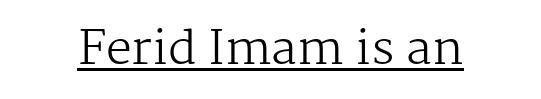
{"serif": "yes", "italic": "no", "bold": "no", "weight": "regular", "width": "normal", "stroke_contrast": "medium", "x_height": "medium", "monospaced": "no", "underline": "yes", "letter_spacing": "normal", "letter_spacing_em": 0.0, "glyph_px": 46}
